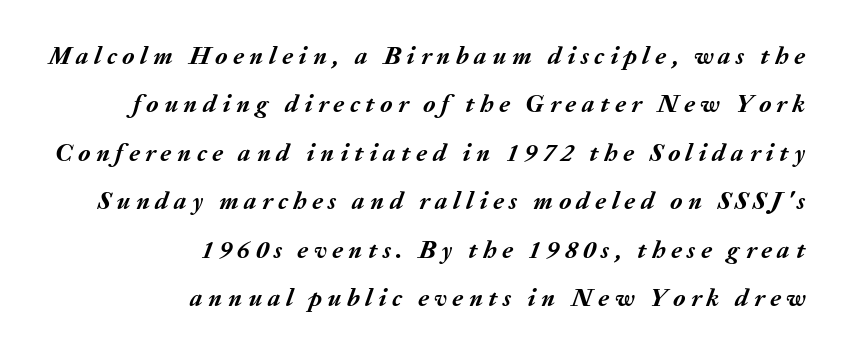
A full-strength bold gives these letters their thick strokes. The face used here has a pronounced slope to its letters. Leading is clearly above the norm, producing a sparse column. How are the letters spaced? Widely, with obvious added tracking. Underlining? Definitely not there. Right-aligned paragraph, ragged on the left.
